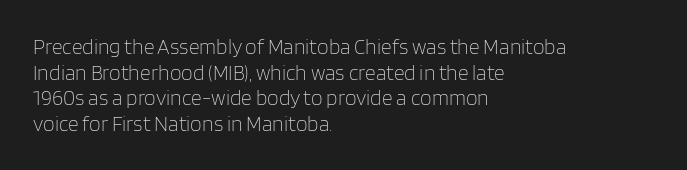
The image shows 21 px text type, upright; set left-aligned, line spacing 1.22x, normal letter spacing, not underlined.
